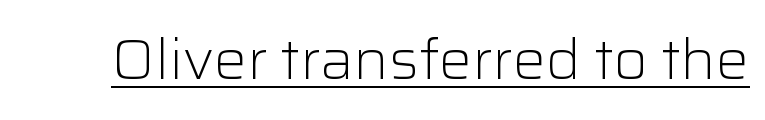
These lines are rendered in a variable-pitch font. Weight: regular or lighter. Caption: lettering with a line underneath. Does the lettering tilt? It doesn't — this is upright. You can tell from the bare stems that sans-serif type was used.
